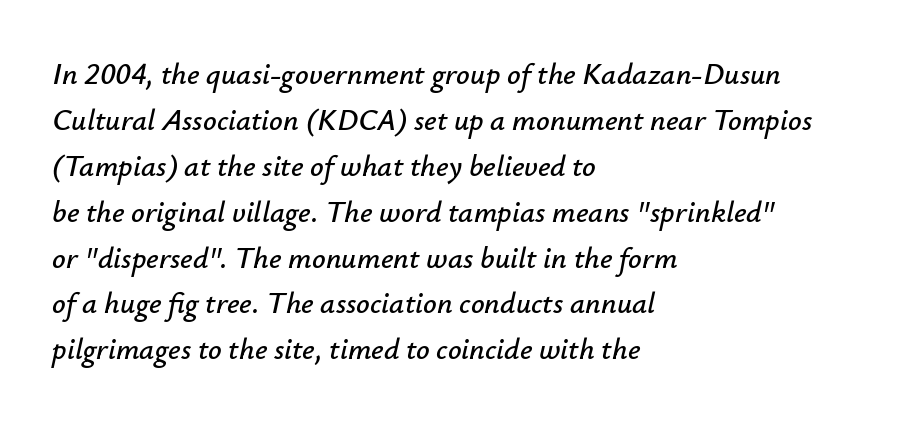
{"italic": "yes", "lean": "right", "slant_degrees": 12, "width": "normal", "stroke_contrast": "low", "x_height": "small", "monospaced": "no", "underline": "no", "align": "left", "line_spacing": "normal", "line_spacing_ratio": 1.53, "letter_spacing": "normal", "letter_spacing_em": 0.0, "glyph_px": 30}
